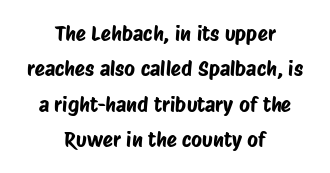
The image shows 21 px text type; set centered, normal line spacing (1.68x), normal letter spacing, not underlined.
